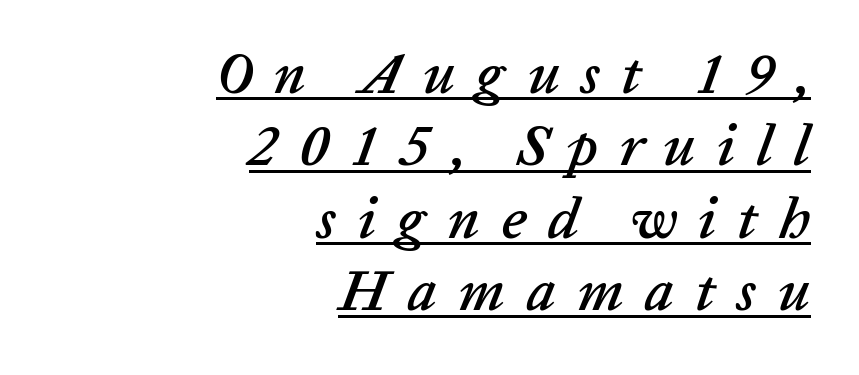
The image shows 58 px text type, italic (leaning right); set right-aligned, normal line spacing (1.25x), unusually wide letter spacing (+0.36 em), underlined; low stroke contrast and a medium x-height.
